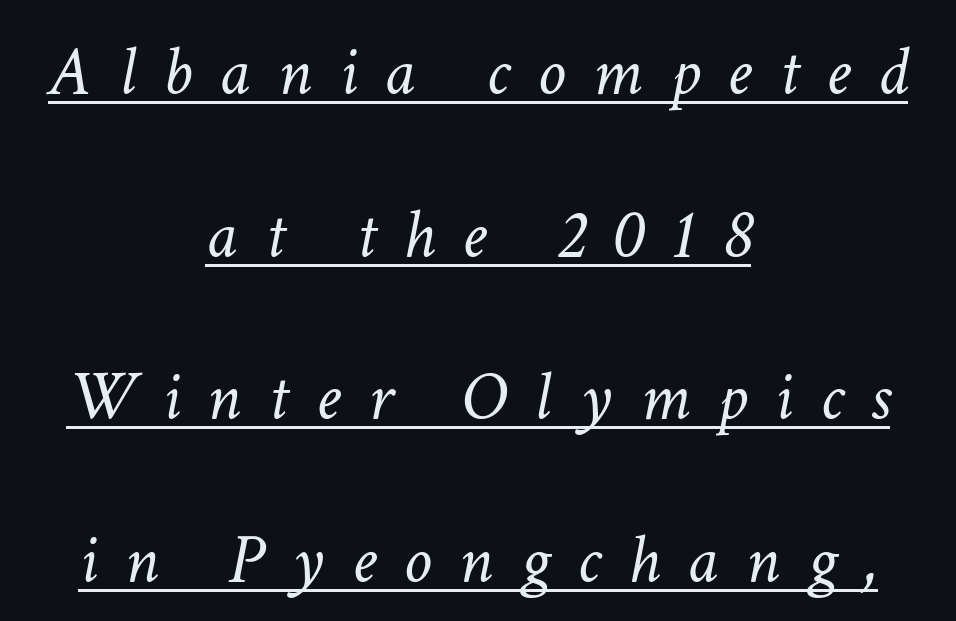
Q: Is the text bold? A: No.
Q: Is the text italic (slanted)? A: Yes, it leans right by about 11 degrees.
Q: Is the text underlined? A: Yes.
Q: How is the paragraph aligned? A: Centered.
Q: Is the spacing between letters normal or unusually wide? A: Unusually wide.
Q: Is the spacing between lines tight, normal or loose? A: Loose.
Q: Width (condensed, normal, or wide)? A: Normal.
Q: Stroke contrast? A: Low.
Q: x-height? A: Medium.
Q: Monospaced? A: No.
